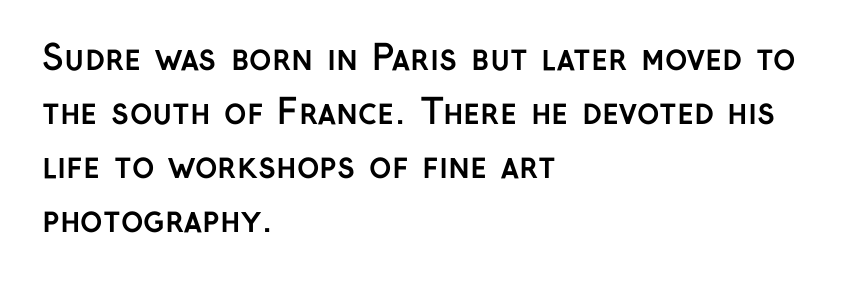
The compositor pushed each line to the left boundary. Strokes here are thick enough to call this a true bold. Leading matches the norm, producing a regular column. Glyph-to-glyph distance matches everyday printed text.
